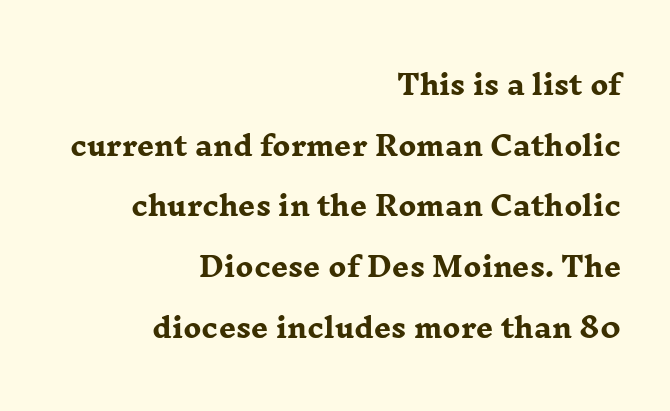
The image shows 27 px bold type, upright; set right-aligned, loose line spacing (2.25x), normal letter spacing, not underlined.
